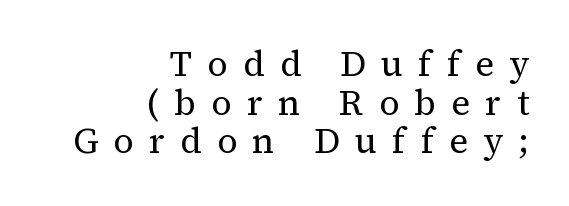
Unbolded letterforms with no extra heft. You can tell it's not italic because the verticals are truly vertical. Does the copy run flush right? Yes — the right margin is perfectly even. The passage shown is typed in a proportional face where columns would drift. Compared with typical body copy, the letter spacing here is much looser. Nobody drew a line under any word here.
